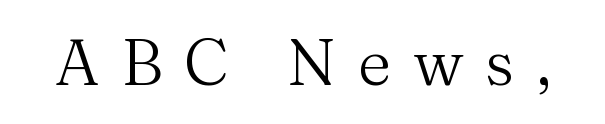
Q: Is the text bold? A: No.
Q: Is the text italic (slanted)? A: No, it is upright.
Q: Is the typeface a serif or a sans-serif typeface? A: Serif.
Q: Is the text underlined? A: No.
Q: Is the spacing between letters normal or unusually wide? A: Unusually wide.
Q: Width (condensed, normal, or wide)? A: Normal.
Q: Stroke contrast? A: Medium.
Q: x-height? A: Medium.
Q: Monospaced? A: No.
